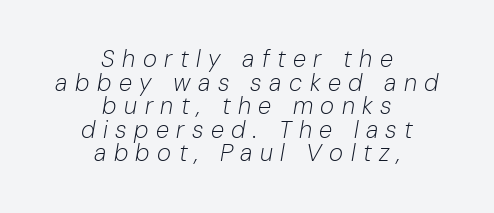
Tightly led — the rows are bunched. The line texture is sparse and dotted thanks to wide tracking. Bare-footed words on every line. No chunkiness to these letters — they're not bold.
